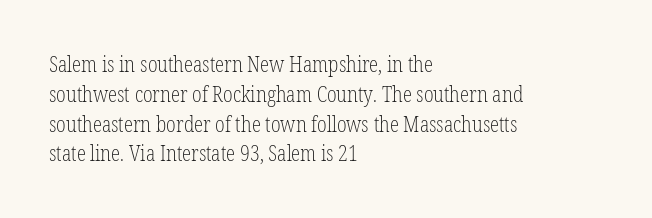
Quick note: interline space is typical. Nothing unusual about the tracking: characters are spaced as the font intends. Unmarked baselines from the first word to the last. No italicization has been applied; the sample stays upright.
